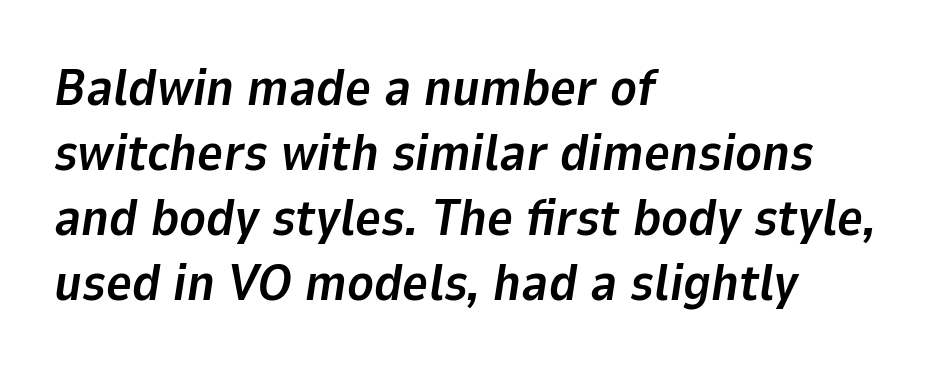
{"italic": "yes", "lean": "right", "slant_degrees": 9, "bold": "yes", "weight": "bold", "width": "normal", "stroke_contrast": "low", "x_height": "medium", "monospaced": "no", "underline": "no", "align": "left", "line_spacing": "normal", "line_spacing_ratio": 1.3, "letter_spacing": "normal", "letter_spacing_em": 0.0, "glyph_px": 50}
